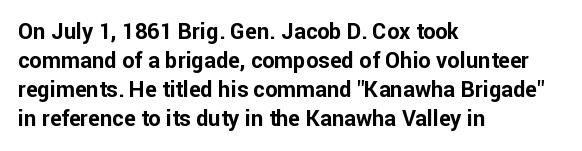
{"italic": "no", "bold": "yes", "underline": "no", "align": "left", "line_spacing": "normal", "line_spacing_ratio": 1.32, "letter_spacing": "normal", "letter_spacing_em": 0.0, "glyph_px": 22}
